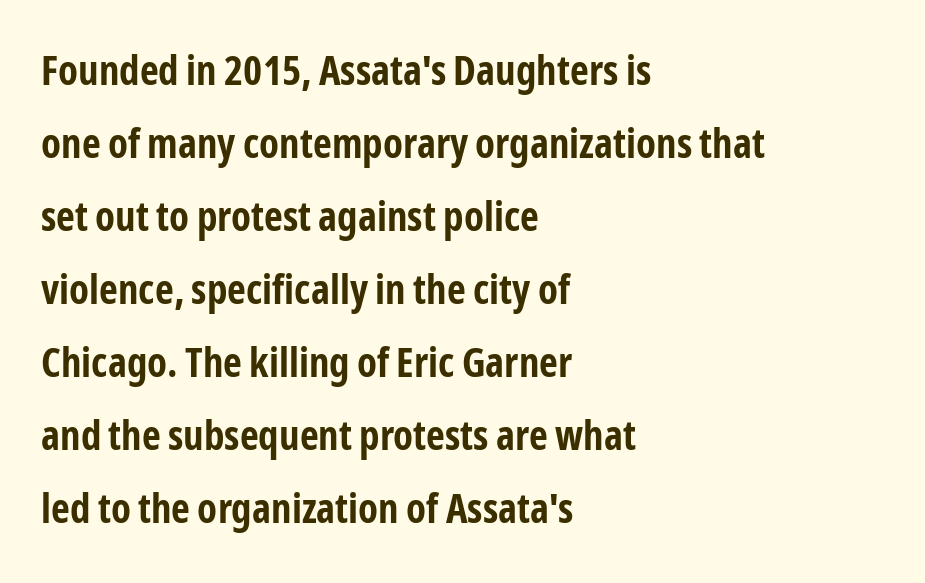
Q: Is the text bold? A: Yes.
Q: Is the text italic (slanted)? A: No, it is upright.
Q: Is the typeface a serif or a sans-serif typeface? A: Sans-serif.
Q: Is the text underlined? A: No.
Q: How is the paragraph aligned? A: Left-aligned.
Q: Is the spacing between letters normal or unusually wide? A: Normal.
Q: Width (condensed, normal, or wide)? A: Condensed.
Q: Stroke contrast? A: Low.
Q: x-height? A: Medium.
Q: Monospaced? A: No.
